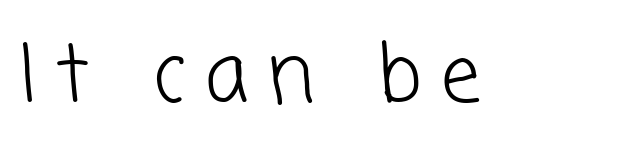
The type family on display is of the sans-serif kind. Do the characters align in a grid? No, the font is proportional. Lines of text with bare space underneath. Summary of weight: not heavy and not bold. Inter-character spacing is expanded well beyond the font's built-in metrics.
